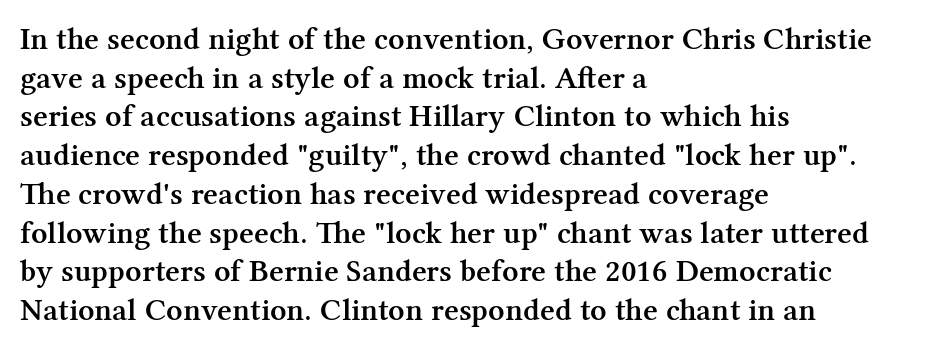
Q: Is the text bold? A: Semi-bold.
Q: Is the text italic (slanted)? A: No, it is upright.
Q: Is the typeface a serif or a sans-serif typeface? A: Serif.
Q: Is the text underlined? A: No.
Q: How is the paragraph aligned? A: Left-aligned.
Q: Is the spacing between letters normal or unusually wide? A: Normal.
Q: Width (condensed, normal, or wide)? A: Normal.
Q: Stroke contrast? A: Medium.
Q: x-height? A: Medium.
Q: Monospaced? A: No.
